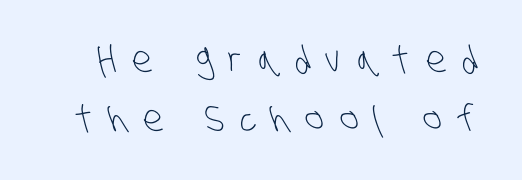
Q: Is the text bold? A: No.
Q: Is the typeface a serif or a sans-serif typeface? A: Sans-serif.
Q: Is the text underlined? A: No.
Q: Is the spacing between letters normal or unusually wide? A: Unusually wide.
Q: Is the spacing between lines tight, normal or loose? A: Normal.
Q: Width (condensed, normal, or wide)? A: Condensed.
Q: Stroke contrast? A: Low.
Q: x-height? A: Large.
Q: Monospaced? A: No.
